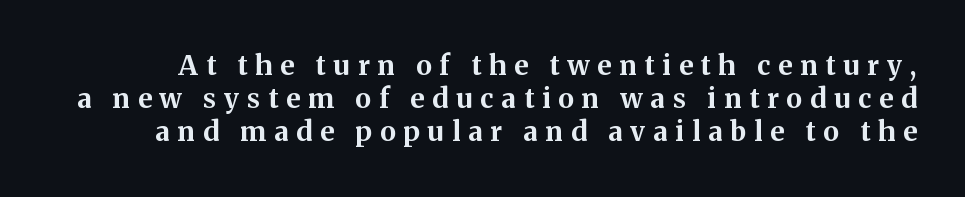
{"italic": "no", "bold": "yes", "underline": "no", "line_spacing_ratio": 1.22, "letter_spacing": "wide", "letter_spacing_em": 0.29, "glyph_px": 27}
